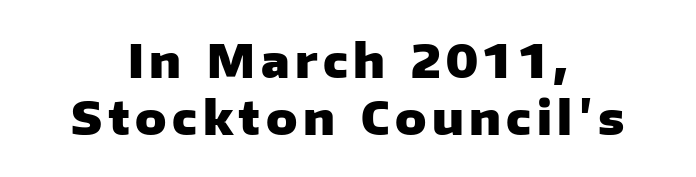
The image shows 46 px heavy sans-serif type, upright; set centered, line spacing 1.24x, not underlined; low stroke contrast and a medium x-height.
